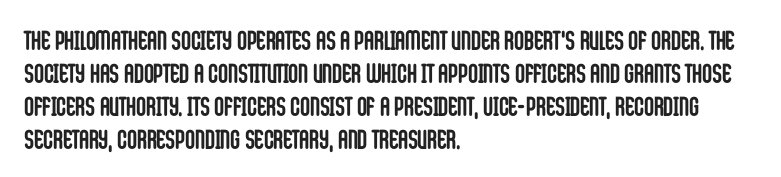
{"italic": "no", "bold": "yes", "underline": "no", "align": "left", "line_spacing_ratio": 1.22, "letter_spacing": "normal", "letter_spacing_em": 0.0, "glyph_px": 27}
